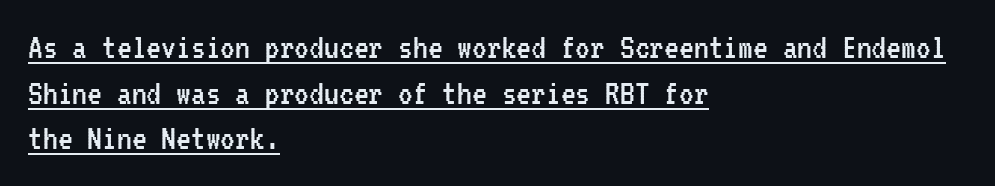
Q: Is the text bold? A: No.
Q: Is the text italic (slanted)? A: No, it is upright.
Q: Is the typeface a serif or a sans-serif typeface? A: Sans-serif.
Q: Is the text underlined? A: Yes.
Q: How is the paragraph aligned? A: Left-aligned.
Q: Is the spacing between letters normal or unusually wide? A: Normal.
Q: Width (condensed, normal, or wide)? A: Condensed.
Q: Stroke contrast? A: Low.
Q: x-height? A: Medium.
Q: Monospaced? A: Yes.
